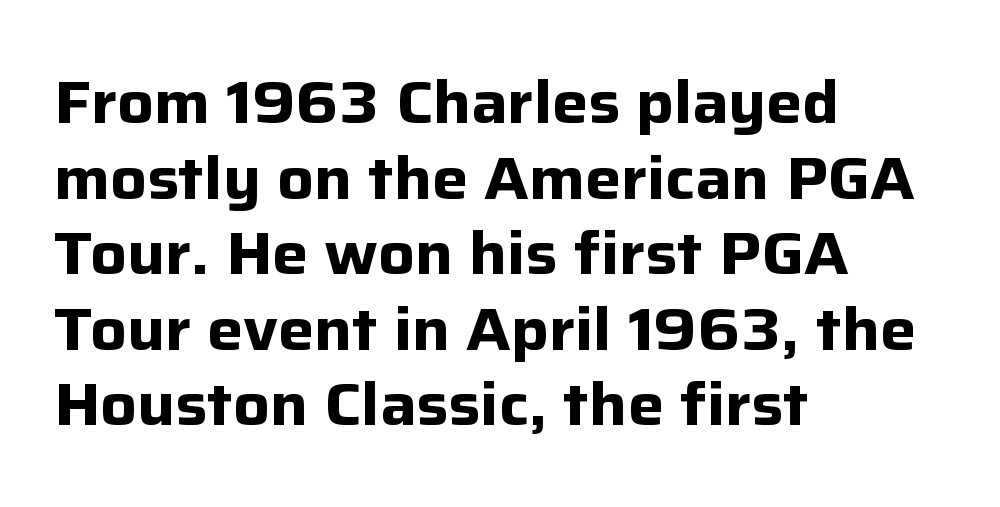
The space directly below the letters is spotless. Notice how descenders clear the ascenders below comfortably — that's standard leading. Caption: standard tracking, unaltered. Thick stems and heavy bowls — unmistakably bold. The face used here is proportionally spaced, like ordinary book or web type.
